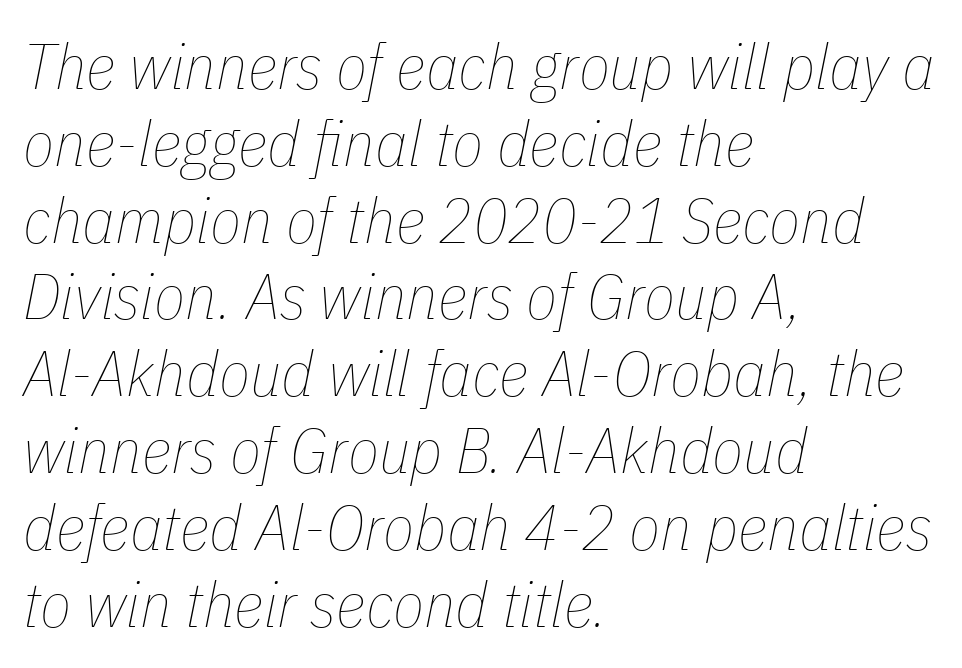
{"italic": "yes", "lean": "right", "slant_degrees": 11, "bold": "no", "weight": "thin", "width": "condensed", "stroke_contrast": "low", "x_height": "medium", "monospaced": "no", "underline": "no", "align": "left", "line_spacing_ratio": 1.2, "letter_spacing": "normal", "letter_spacing_em": 0.0, "glyph_px": 64}
